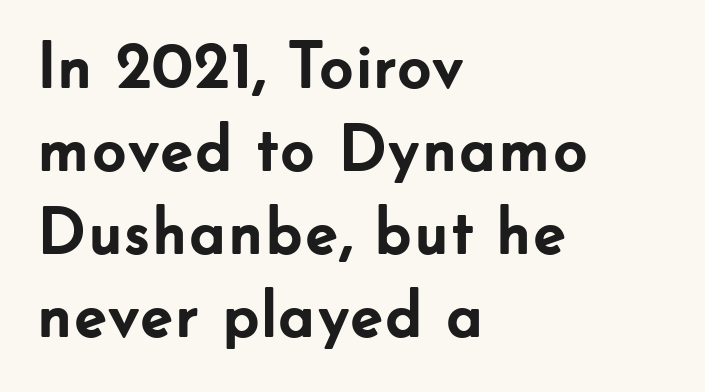
In terms of weight, the rendering is a true, heavy bold. Type without underlining. These lines stack with their left ends in a neat column. This sample uses a sans-serif face.
